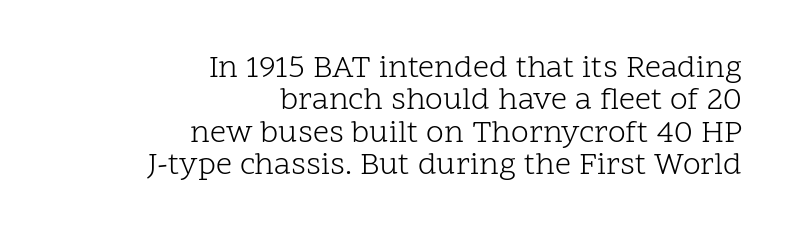
The glyphs are unaccompanied by any horizontal stroke below them. No extra ink here — the face is not bold. Reading down the block, your eye finds every line finishing at a fixed right position. You could not count columns in this text — the font is proportionally spaced. Each letter's strokes conclude with small projecting serifs.
